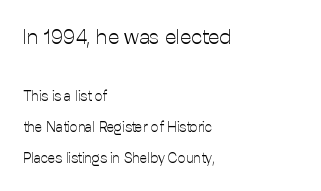
{"italic": "no", "bold": "no", "underline": "no", "align": "left", "line_spacing": "loose", "line_spacing_ratio": 2.23, "letter_spacing": "normal", "letter_spacing_em": 0.0, "larger_block": "first", "size_ratio": 1.5, "glyph_px": 21}
